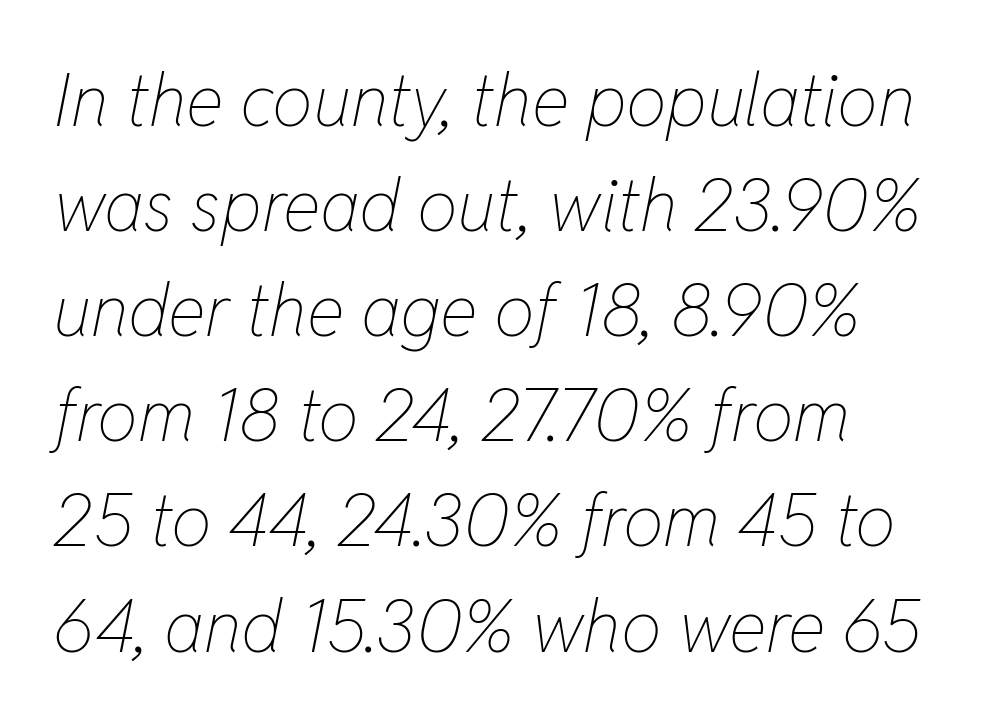
The image shows 72 px thin, condensed type, italic (leaning right); set left-aligned, normal line spacing (1.46x), normal letter spacing, not underlined; low stroke contrast and a medium x-height.
